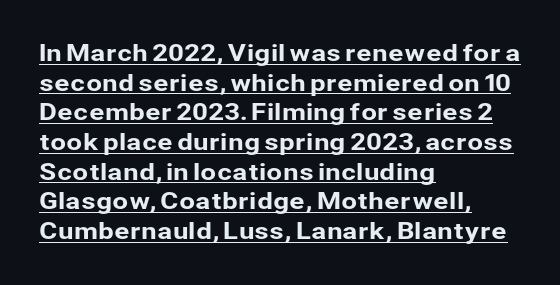
{"italic": "no", "underline": "yes", "align": "left", "line_spacing": "normal", "line_spacing_ratio": 1.29, "letter_spacing": "normal", "letter_spacing_em": 0.0, "glyph_px": 23}
